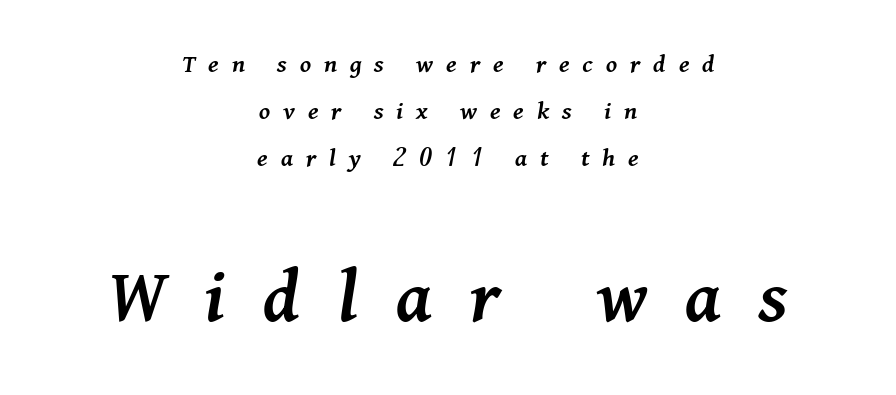
The image shows 80 px semibold type, italic (leaning right); set centered, line spacing 1.75x, unusually wide letter spacing (+0.48 em), not underlined; the second (bottom) block is 2.96x larger; medium stroke contrast and a medium x-height.
